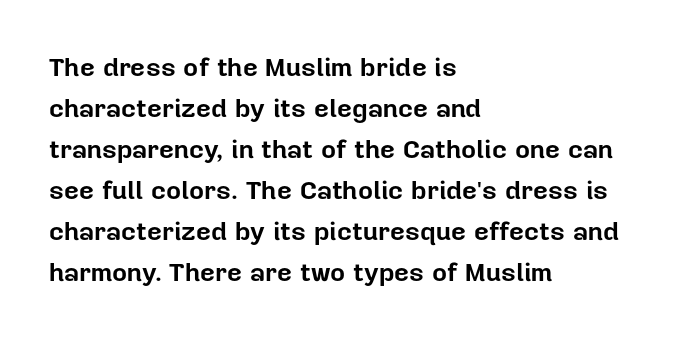
Q: Is the text bold? A: Yes.
Q: Is the text italic (slanted)? A: No, it is upright.
Q: Is the text underlined? A: No.
Q: How is the paragraph aligned? A: Left-aligned.
Q: Is the spacing between letters normal or unusually wide? A: Normal.
Q: Is the spacing between lines tight, normal or loose? A: Normal.
